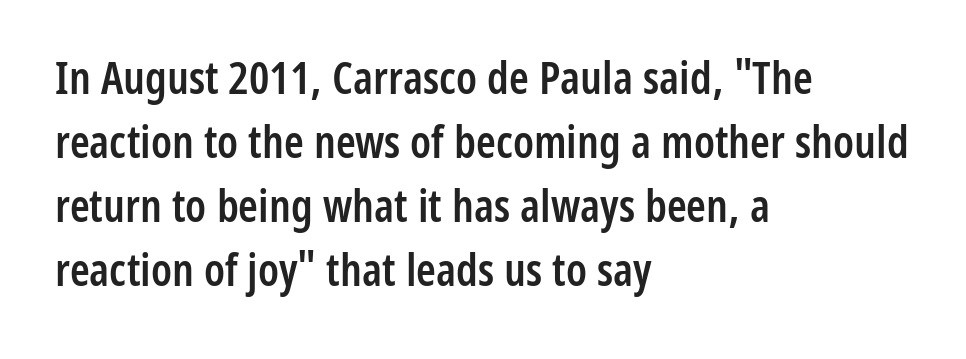
Q: Is the text bold? A: Semi-bold.
Q: Is the text italic (slanted)? A: No, it is upright.
Q: Is the typeface a serif or a sans-serif typeface? A: Sans-serif.
Q: Is the text underlined? A: No.
Q: How is the paragraph aligned? A: Left-aligned.
Q: Is the spacing between letters normal or unusually wide? A: Normal.
Q: Is the spacing between lines tight, normal or loose? A: Normal.
Q: Width (condensed, normal, or wide)? A: Condensed.
Q: Stroke contrast? A: Low.
Q: x-height? A: Medium.
Q: Monospaced? A: No.
